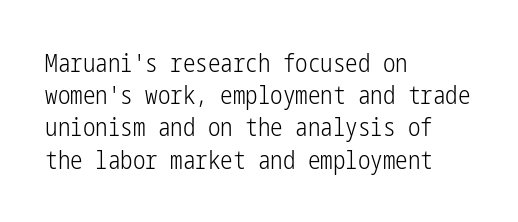
Q: Is the text bold? A: No.
Q: Is the text italic (slanted)? A: No, it is upright.
Q: Is the text underlined? A: No.
Q: How is the paragraph aligned? A: Left-aligned.
Q: Is the spacing between letters normal or unusually wide? A: Normal.
Q: Is the spacing between lines tight, normal or loose? A: Normal.
